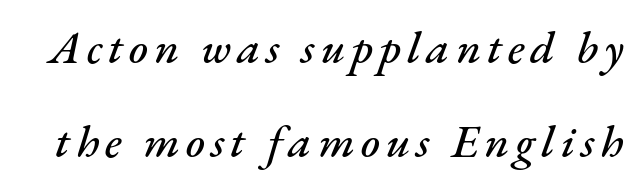
Q: Is the text italic (slanted)? A: Yes, it leans right by about 17 degrees.
Q: Is the text underlined? A: No.
Q: Is the spacing between lines tight, normal or loose? A: Loose.
Q: Width (condensed, normal, or wide)? A: Normal.
Q: Stroke contrast? A: Medium.
Q: x-height? A: Small.
Q: Monospaced? A: No.
